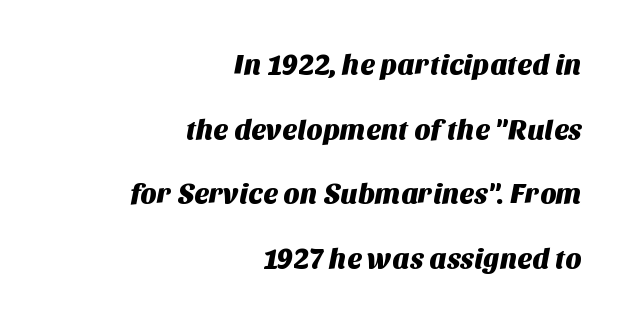
The image shows 28 px sans-serif type; set right-aligned, loose line spacing (2.31x), normal letter spacing, not underlined; medium stroke contrast and a large x-height.
